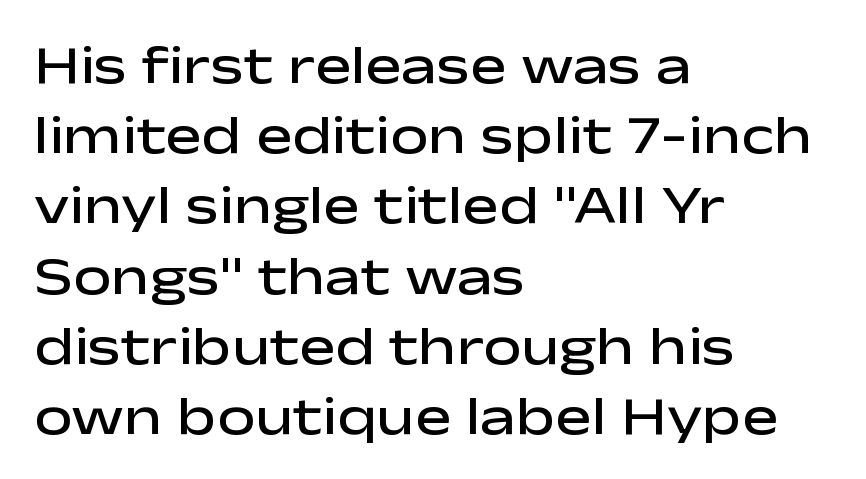
Glance below the letters and you will spot only blank space. Observe the absence of serifs on each vertical stroke in this sample. The rendering uses natural spacing where letterforms have individual widths. Posture: vertical. Its strokes are somewhat broadened, the hallmark of semibold type.
